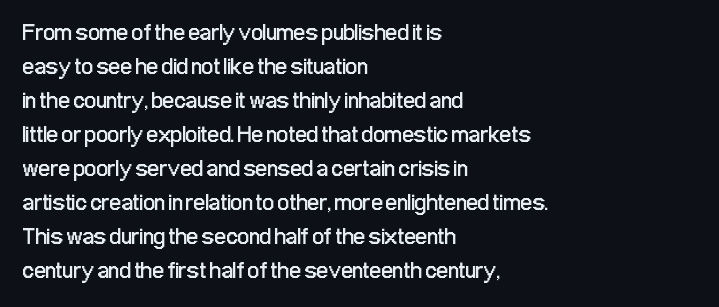
The type sits square on the baseline with zero lean. Stem width sits at or under what a default text font uses. Horizontally, the lines are justified to the leading edge only. This sample keeps an unexceptional amount of space between lines. The space beneath each line is pristine and unruled. There is no visible air inserted between adjacent glyphs.
